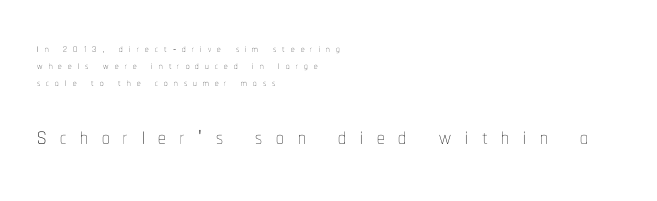
Q: Is the text bold? A: No.
Q: Is the text italic (slanted)? A: No, it is upright.
Q: Is the text underlined? A: No.
Q: How is the paragraph aligned? A: Left-aligned.
Q: Is the spacing between letters normal or unusually wide? A: Unusually wide.
Q: Which block of text is set in a larger size, the first (top) or the second (bottom)? A: The second (bottom) one.
Q: Width (condensed, normal, or wide)? A: Condensed.
Q: Stroke contrast? A: Low.
Q: x-height? A: Medium.
Q: Monospaced? A: No.
